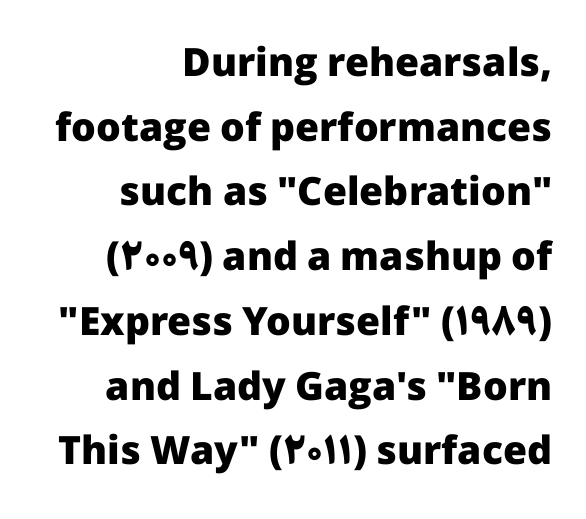
The letterforms sit shoulder to shoulder at normal distance. Successive baselines arrive at the customary interval. Check the space under the baseline: it is left empty. Casual observation: everything's shoved over to the right. Every character sits straight up, as roman type does. These lines are rendered in a variable-pitch font.
